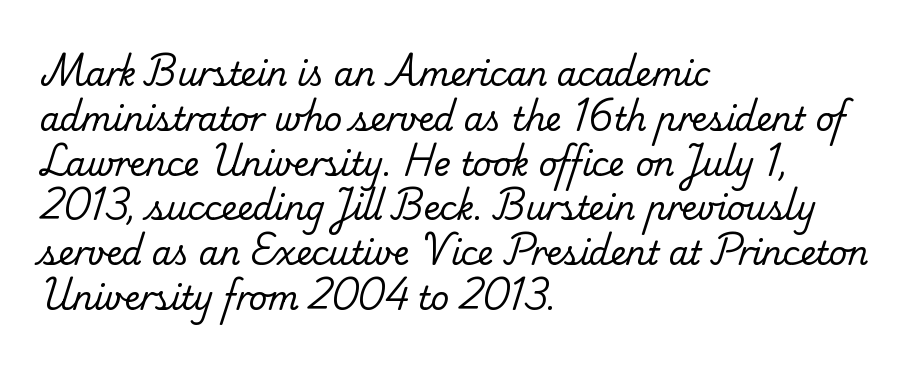
This rendering leaves character spacing at its baseline value. Caption: multi-line text, flush left, ragged right. The space between consecutive lines is moderate. Type without underlining. I'd call this a serif setting — the letters wear small feet.
